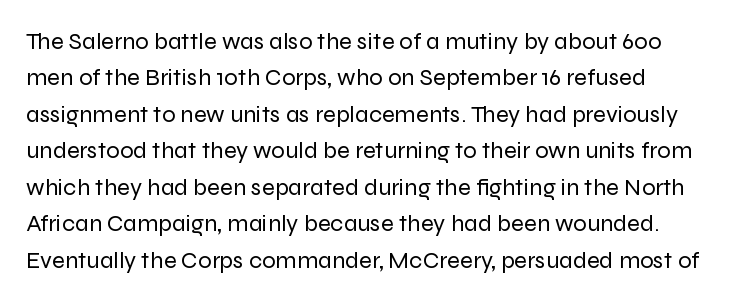
The line-height multiplier appears to be the usual default. Notice how the stems are strictly vertical — no italics here. Does extra space separate the letters? No, they use regular spacing. Nothing heavy about these letters — not bold at all. Beneath every word, the page is bare.
